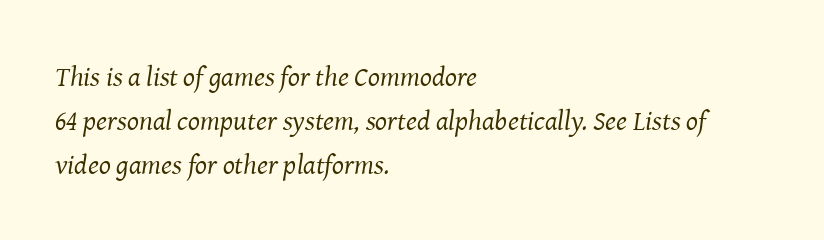
Q: Is the text bold? A: No.
Q: Is the text italic (slanted)? A: Yes, it leans right by about 8 degrees.
Q: Is the typeface a serif or a sans-serif typeface? A: Serif.
Q: Is the text underlined? A: No.
Q: How is the paragraph aligned? A: Left-aligned.
Q: Is the spacing between letters normal or unusually wide? A: Normal.
Q: Is the spacing between lines tight, normal or loose? A: Normal.
Q: Width (condensed, normal, or wide)? A: Normal.
Q: Stroke contrast? A: Medium.
Q: x-height? A: Medium.
Q: Monospaced? A: No.
